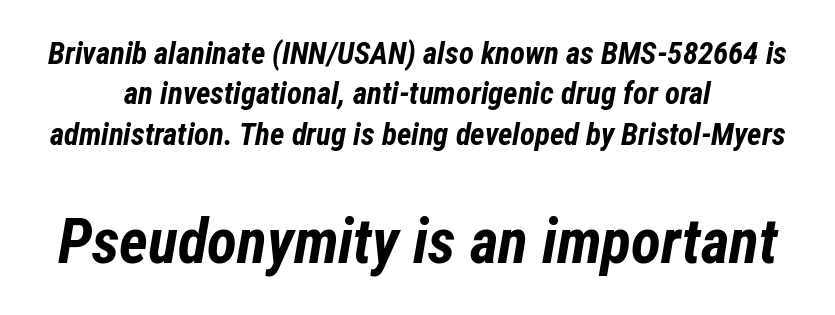
{"italic": "yes", "lean": "right", "slant_degrees": 12, "bold": "yes", "weight": "bold", "width": "condensed", "stroke_contrast": "low", "x_height": "medium", "monospaced": "no", "underline": "no", "align": "center", "line_spacing": "normal", "line_spacing_ratio": 1.3, "letter_spacing": "normal", "letter_spacing_em": 0.0, "larger_block": "second", "size_ratio": 2.0, "glyph_px": 62}
